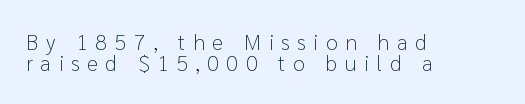
Q: Is the text bold? A: No.
Q: Is the text italic (slanted)? A: No, it is upright.
Q: Is the text underlined? A: No.
Q: How is the paragraph aligned? A: Left-aligned.
Q: Is the spacing between letters normal or unusually wide? A: Unusually wide.
Q: Is the spacing between lines tight, normal or loose? A: Tight.
